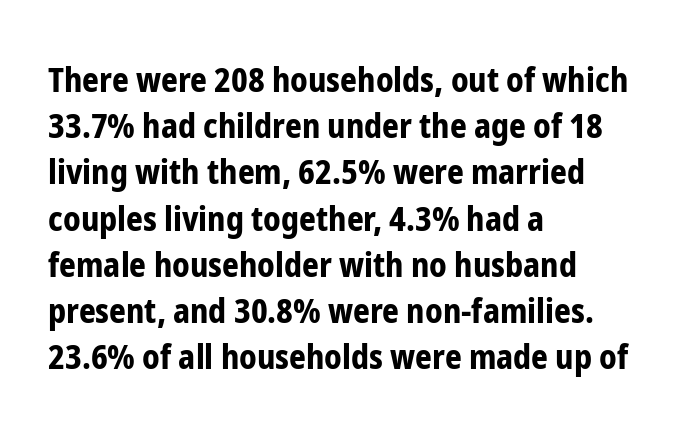
{"serif": "no", "italic": "no", "bold": "yes", "weight": "bold", "width": "condensed", "stroke_contrast": "low", "x_height": "medium", "monospaced": "no", "underline": "no", "align": "left", "line_spacing": "normal", "line_spacing_ratio": 1.4, "letter_spacing": "normal", "letter_spacing_em": 0.0, "glyph_px": 33}
